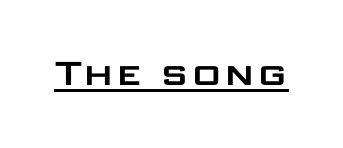
Q: Is the text italic (slanted)? A: No, it is upright.
Q: Is the typeface a serif or a sans-serif typeface? A: Sans-serif.
Q: Is the text underlined? A: Yes.
Q: Is the spacing between letters normal or unusually wide? A: Normal.
Q: Width (condensed, normal, or wide)? A: Wide.
Q: Stroke contrast? A: Low.
Q: x-height? A: Large.
Q: Monospaced? A: No.
